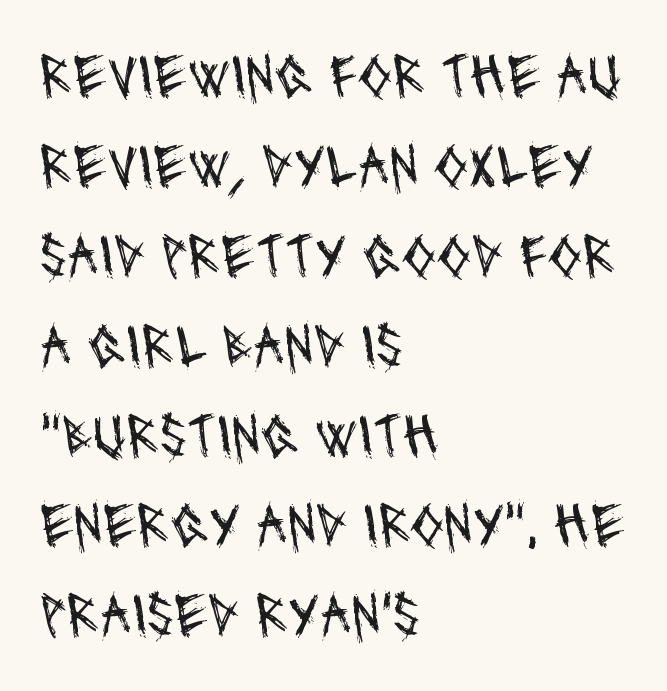
Q: Is the text bold? A: No.
Q: Is the typeface a serif or a sans-serif typeface? A: Sans-serif.
Q: Is the text underlined? A: No.
Q: How is the paragraph aligned? A: Left-aligned.
Q: Is the spacing between letters normal or unusually wide? A: Normal.
Q: Is the spacing between lines tight, normal or loose? A: Normal.
Q: Width (condensed, normal, or wide)? A: Condensed.
Q: Stroke contrast? A: Medium.
Q: x-height? A: Large.
Q: Monospaced? A: No.
